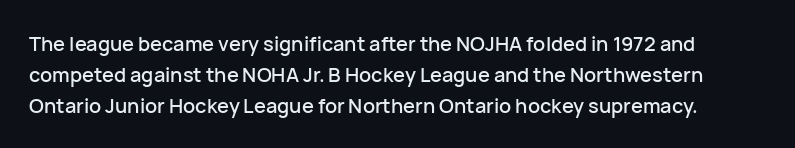
Q: Is the text italic (slanted)? A: No, it is upright.
Q: Is the text underlined? A: No.
Q: Is the spacing between letters normal or unusually wide? A: Normal.
Q: Is the spacing between lines tight, normal or loose? A: Normal.
